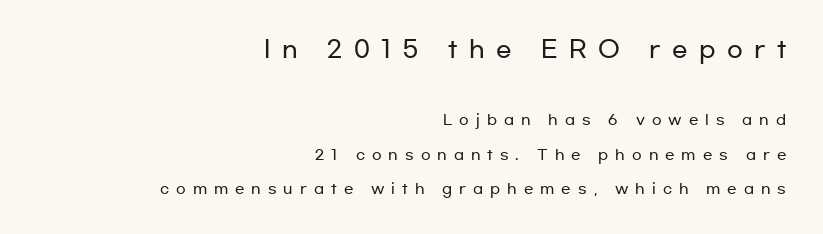
Visually the block forms a straight wall on the right and a jagged coastline on the left. The line-height multiplier appears high, well above default. This rendering widens character spacing well past its baseline value. Two sizes are in play, and the larger belongs to the first block. Any mark beneath the type? The region is blank.
